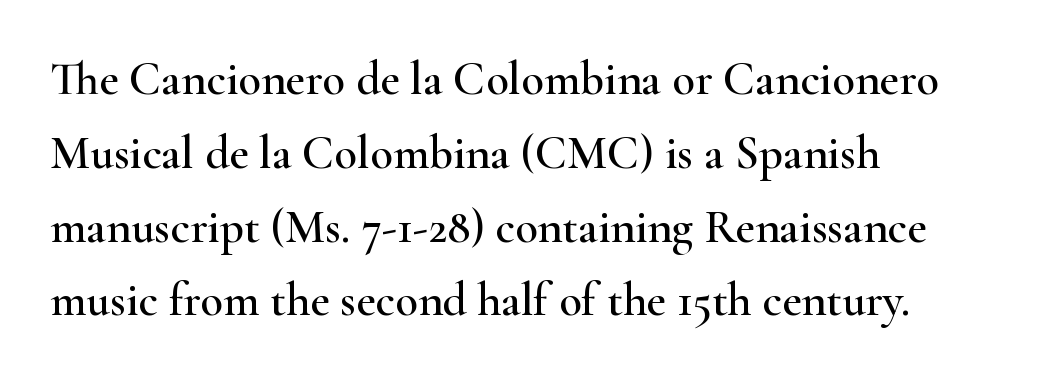
The image shows 47 px wide serif type, upright; set left-aligned, normal line spacing (1.57x), normal letter spacing, not underlined; high stroke contrast and a small x-height.
